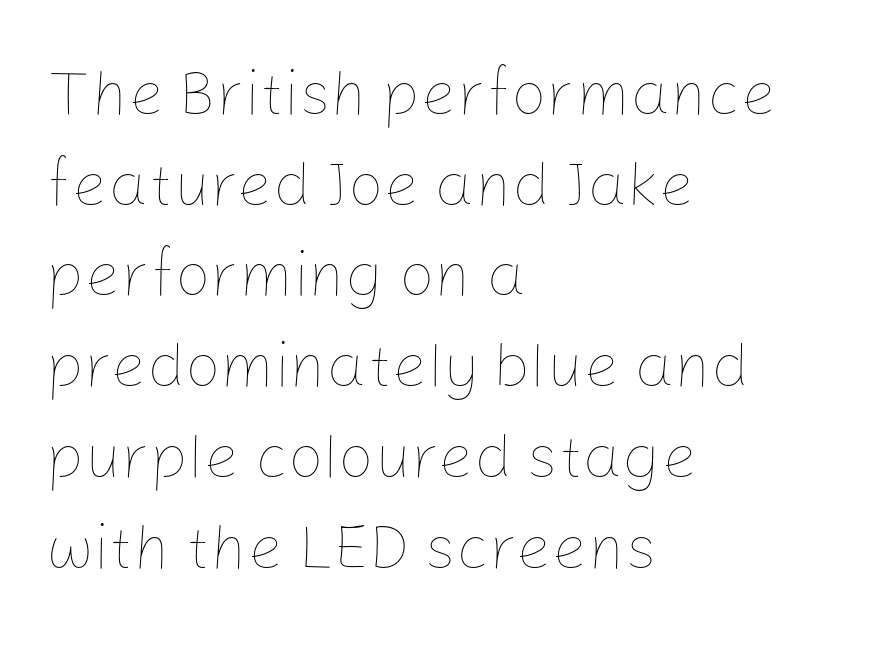
Q: Is the text bold? A: No.
Q: Is the text italic (slanted)? A: No, it is upright.
Q: Is the text underlined? A: No.
Q: How is the paragraph aligned? A: Left-aligned.
Q: Is the spacing between letters normal or unusually wide? A: Normal.
Q: Is the spacing between lines tight, normal or loose? A: Normal.
Q: Width (condensed, normal, or wide)? A: Normal.
Q: Stroke contrast? A: Low.
Q: x-height? A: Medium.
Q: Monospaced? A: No.
